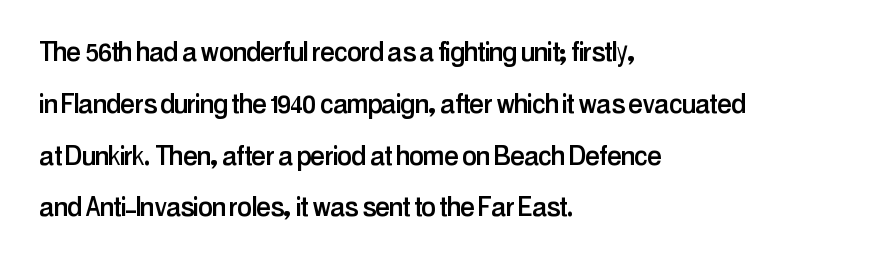
The image shows 33 px condensed sans-serif type, upright; set left-aligned, normal line spacing (1.57x), normal letter spacing, not underlined; low stroke contrast and a medium x-height.
